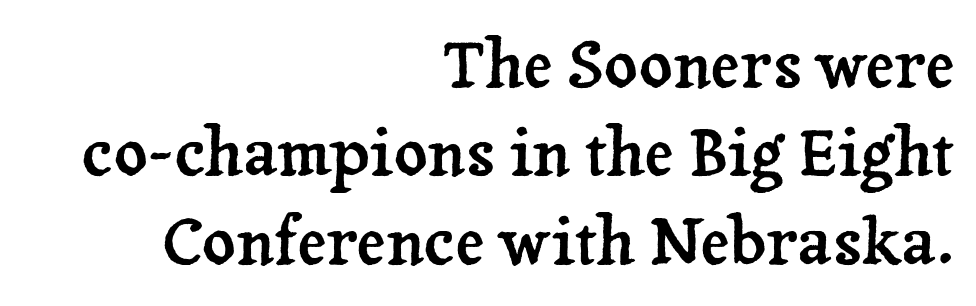
{"serif": "yes", "italic": "no", "width": "normal", "stroke_contrast": "low", "x_height": "medium", "monospaced": "no", "underline": "no", "align": "right", "line_spacing": "normal", "line_spacing_ratio": 1.36, "letter_spacing": "normal", "letter_spacing_em": 0.0, "glyph_px": 65}
